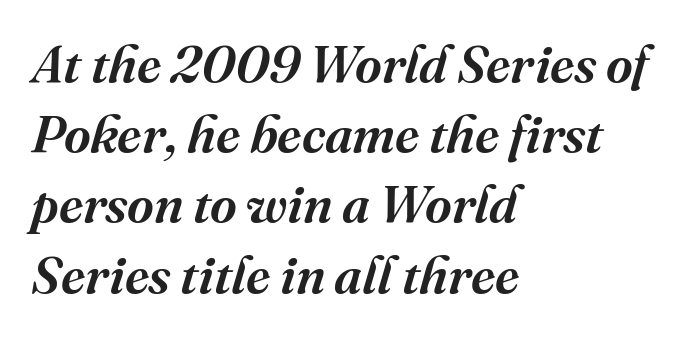
Q: Is the text italic (slanted)? A: Yes, it leans right by about 16 degrees.
Q: Is the typeface a serif or a sans-serif typeface? A: Serif.
Q: Is the text underlined? A: No.
Q: How is the paragraph aligned? A: Left-aligned.
Q: Is the spacing between letters normal or unusually wide? A: Normal.
Q: Is the spacing between lines tight, normal or loose? A: Normal.
Q: Width (condensed, normal, or wide)? A: Normal.
Q: Stroke contrast? A: Medium.
Q: x-height? A: Medium.
Q: Monospaced? A: No.
